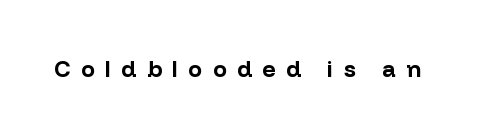
The image shows 23 px bold type, upright; set unusually wide letter spacing (+0.46 em), not underlined.
